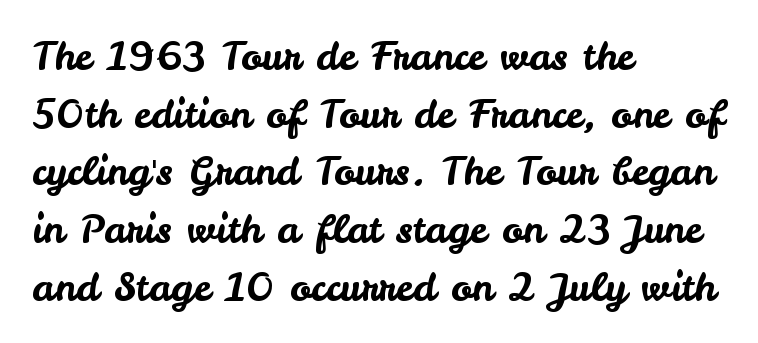
Q: Is the text italic (slanted)? A: Yes.
Q: Is the typeface a serif or a sans-serif typeface? A: Sans-serif.
Q: Is the text underlined? A: No.
Q: How is the paragraph aligned? A: Left-aligned.
Q: Is the spacing between letters normal or unusually wide? A: Normal.
Q: Is the spacing between lines tight, normal or loose? A: Normal.
Q: Width (condensed, normal, or wide)? A: Normal.
Q: Stroke contrast? A: Low.
Q: x-height? A: Small.
Q: Monospaced? A: No.
